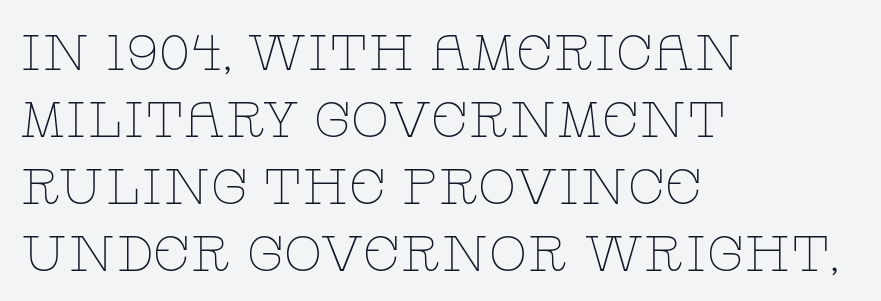
The image shows 50 px thin, wide serif type, upright; set left-aligned, normal line spacing (1.34x), normal letter spacing, not underlined; low stroke contrast and a large x-height.
